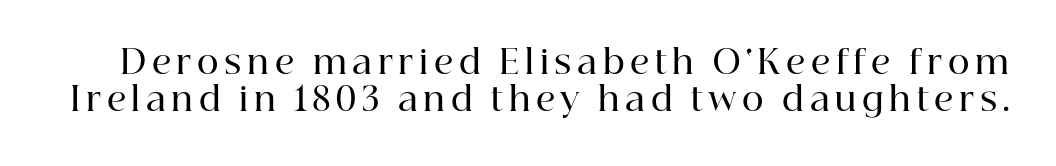
Q: Is the text bold? A: Semi-bold.
Q: Is the text italic (slanted)? A: No, it is upright.
Q: Is the typeface a serif or a sans-serif typeface? A: Serif.
Q: Is the text underlined? A: No.
Q: Is the spacing between lines tight, normal or loose? A: Tight.
Q: Width (condensed, normal, or wide)? A: Normal.
Q: Stroke contrast? A: High.
Q: x-height? A: Medium.
Q: Monospaced? A: No.
